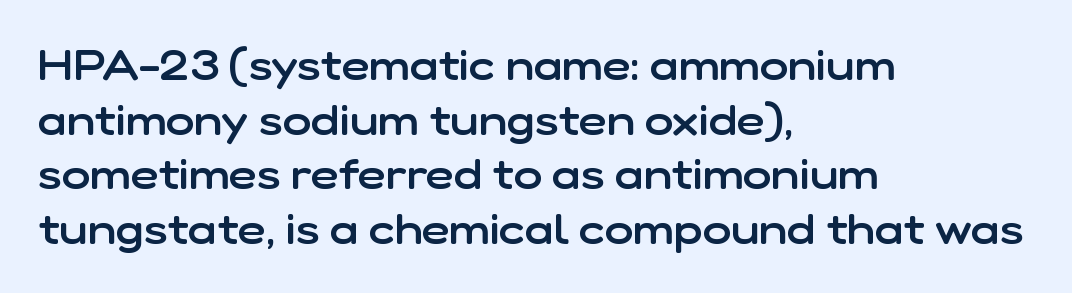
Q: Is the text bold? A: Semi-bold.
Q: Is the text italic (slanted)? A: No, it is upright.
Q: Is the typeface a serif or a sans-serif typeface? A: Sans-serif.
Q: Is the text underlined? A: No.
Q: How is the paragraph aligned? A: Left-aligned.
Q: Is the spacing between letters normal or unusually wide? A: Normal.
Q: Is the spacing between lines tight, normal or loose? A: Normal.
Q: Width (condensed, normal, or wide)? A: Normal.
Q: Stroke contrast? A: Low.
Q: x-height? A: Medium.
Q: Monospaced? A: No.
